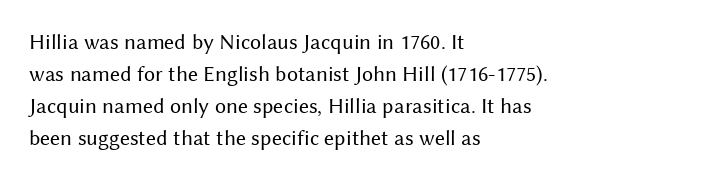
The image shows 22 px text type, upright; set left-aligned, normal line spacing (1.45x), normal letter spacing, not underlined.
